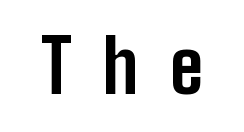
{"serif": "no", "italic": "no", "bold": "yes", "weight": "bold", "width": "condensed", "stroke_contrast": "low", "x_height": "medium", "monospaced": "no", "underline": "no", "letter_spacing": "wide", "letter_spacing_em": 0.43, "glyph_px": 73}
